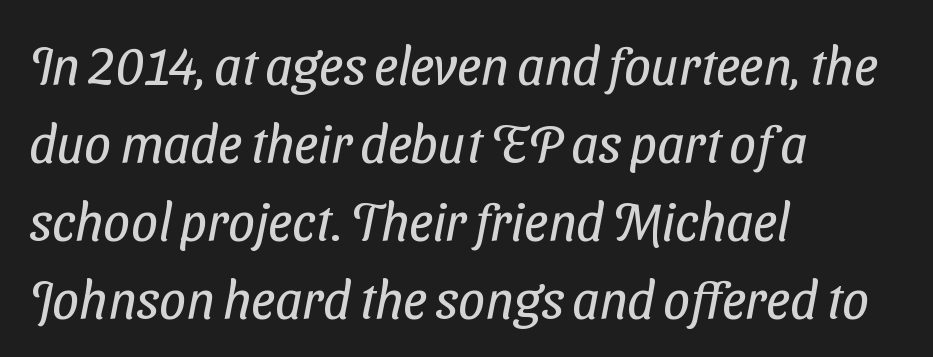
The image shows 53 px regular-weight, condensed sans-serif type; set left-aligned, normal line spacing (1.47x), normal letter spacing, not underlined; low stroke contrast and a medium x-height.
